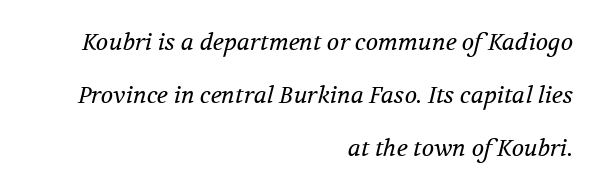
Honestly, the rows look like they've been pulled way apart. A flush-right, rag-left setting is used for this passage. Weight class: somewhere from thin through regular. The type is set solid horizontally, with unmodified tracking. Decoration check: the copy has no underline. Compared with ordinary roman type, these characters are visibly tilted.
